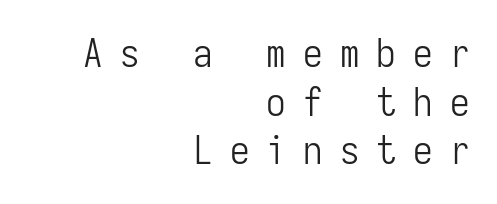
Stems and bowls with no extra thickness — not bold. The words here are not underlined. Casual observation: everything's shoved over to the right. A normal amount of white space separates one row of letters from the next. The rendering inserts visible extra space after every character. A typesetter would label this face a sans.
